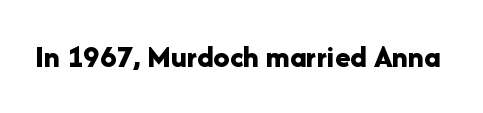
Q: Is the text bold? A: Yes.
Q: Is the text italic (slanted)? A: No, it is upright.
Q: Is the typeface a serif or a sans-serif typeface? A: Sans-serif.
Q: Is the text underlined? A: No.
Q: Is the spacing between letters normal or unusually wide? A: Normal.
Q: Width (condensed, normal, or wide)? A: Normal.
Q: Stroke contrast? A: Low.
Q: x-height? A: Medium.
Q: Monospaced? A: No.
